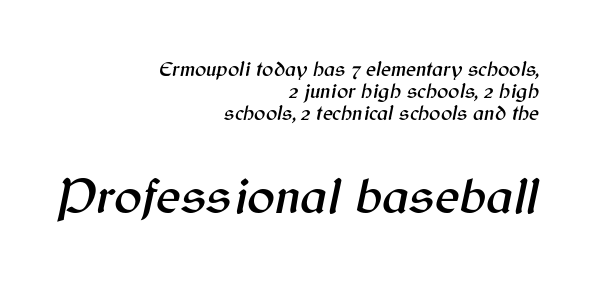
{"italic": "yes", "lean": "right", "slant_degrees": 12, "width": "normal", "stroke_contrast": "medium", "x_height": "medium", "monospaced": "no", "underline": "no", "align": "right", "line_spacing": "tight", "line_spacing_ratio": 1.05, "letter_spacing": "normal", "letter_spacing_em": 0.0, "larger_block": "second", "size_ratio": 2.48, "glyph_px": 52}
